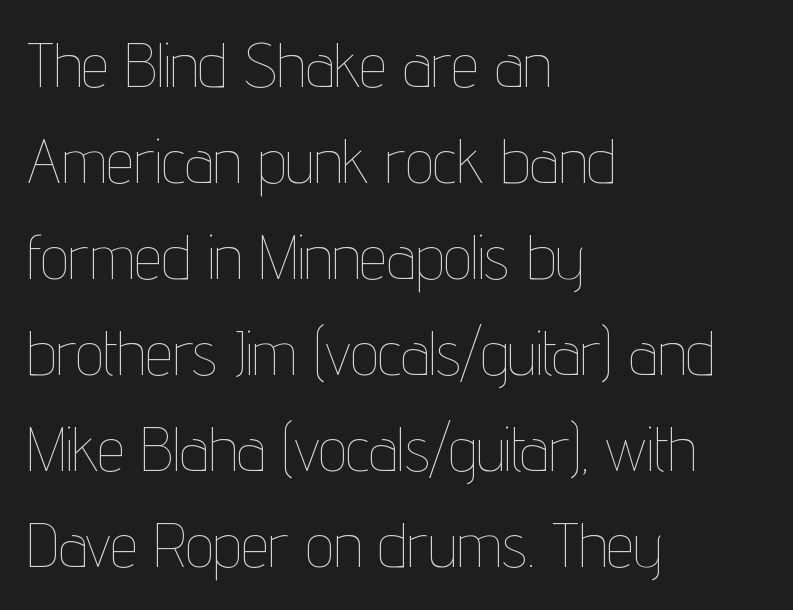
The image shows 62 px thin, condensed type, upright; set left-aligned, normal line spacing (1.55x), normal letter spacing, not underlined; low stroke contrast and a medium x-height.
